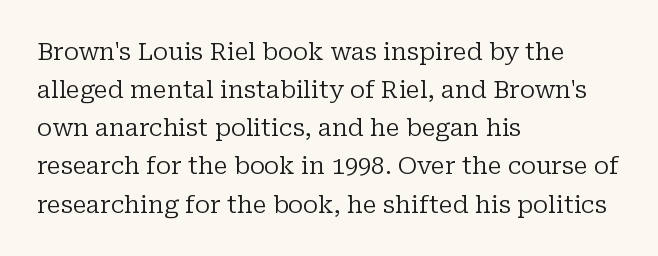
The image shows 24 px text type, upright; set left-aligned, normal line spacing (1.59x), normal letter spacing, not underlined.
